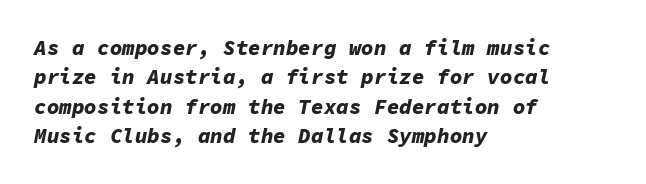
{"italic": "yes", "lean": "right", "slant_degrees": 11, "bold": "yes", "underline": "no", "align": "left", "line_spacing": "normal", "line_spacing_ratio": 1.4, "letter_spacing": "normal", "letter_spacing_em": 0.0, "glyph_px": 21}
